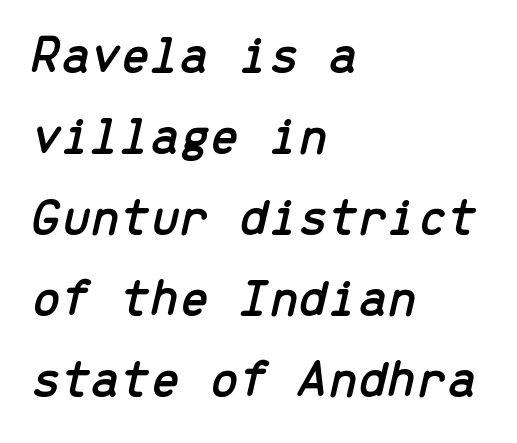
Q: Is the text italic (slanted)? A: Yes, it leans right by about 13 degrees.
Q: Is the text underlined? A: No.
Q: How is the paragraph aligned? A: Left-aligned.
Q: Is the spacing between letters normal or unusually wide? A: Normal.
Q: Is the spacing between lines tight, normal or loose? A: Normal.
Q: Width (condensed, normal, or wide)? A: Normal.
Q: Stroke contrast? A: Low.
Q: x-height? A: Medium.
Q: Monospaced? A: Yes.
